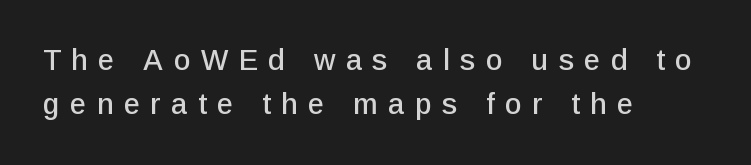
{"serif": "no", "italic": "no", "width": "normal", "stroke_contrast": "low", "x_height": "medium", "monospaced": "no", "underline": "no", "align": "left", "line_spacing": "normal", "line_spacing_ratio": 1.53, "letter_spacing": "wide", "letter_spacing_em": 0.36, "glyph_px": 29}
